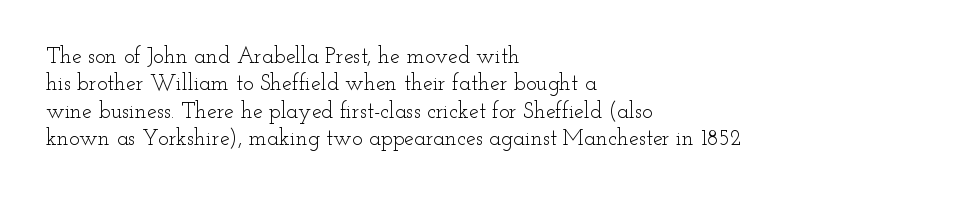
Counters stay open thanks to moderate or lighter strokes. All the whitespace from short lines collects on the right. Normally led — the rows are evenly, conventionally spaced. The glyphs are unaccompanied by any horizontal stroke below them.
